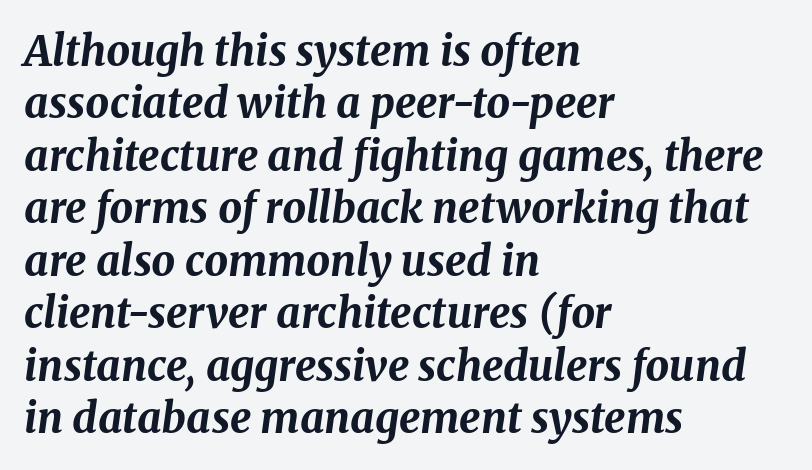
The image shows 42 px bold type, italic (leaning right); set left-aligned, normal line spacing (1.25x), normal letter spacing, not underlined; medium stroke contrast and a medium x-height.
